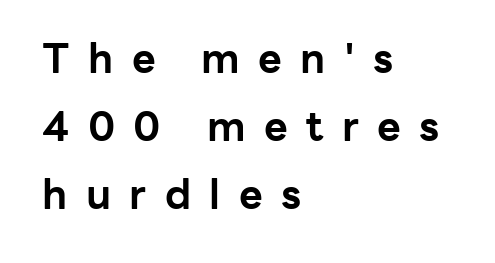
The image shows 41 px bold sans-serif type, upright; set left-aligned, normal line spacing (1.66x), unusually wide letter spacing (+0.45 em), not underlined; low stroke contrast and a medium x-height.
